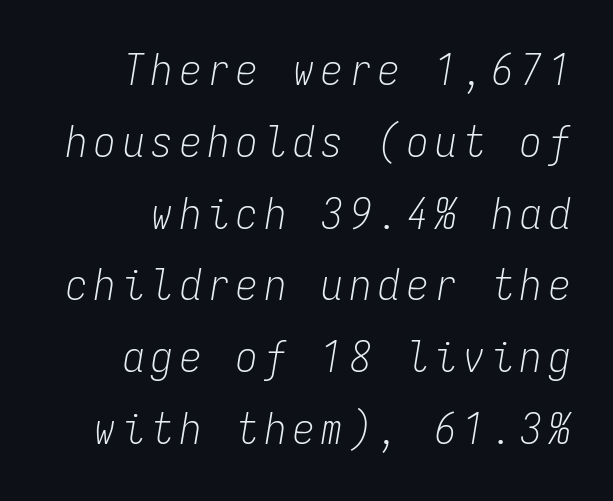
There's an unmistakable incline to the writing here. Is this a fixed-width face? Yes — each glyph sits in an identical cell. The rendering uses a moderate line-height, typical for paragraphs. Bold? No — there's no thickening of the strokes.
